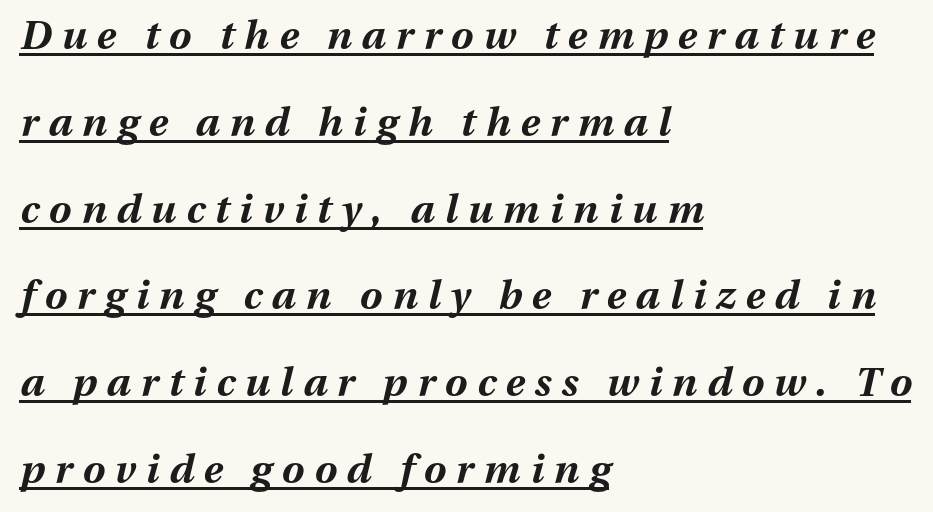
Q: Is the text bold? A: Yes.
Q: Is the text italic (slanted)? A: Yes, it leans right by about 13 degrees.
Q: Is the text underlined? A: Yes.
Q: How is the paragraph aligned? A: Left-aligned.
Q: Is the spacing between letters normal or unusually wide? A: Unusually wide.
Q: Is the spacing between lines tight, normal or loose? A: Loose.
Q: Width (condensed, normal, or wide)? A: Normal.
Q: Stroke contrast? A: Medium.
Q: x-height? A: Medium.
Q: Monospaced? A: No.
